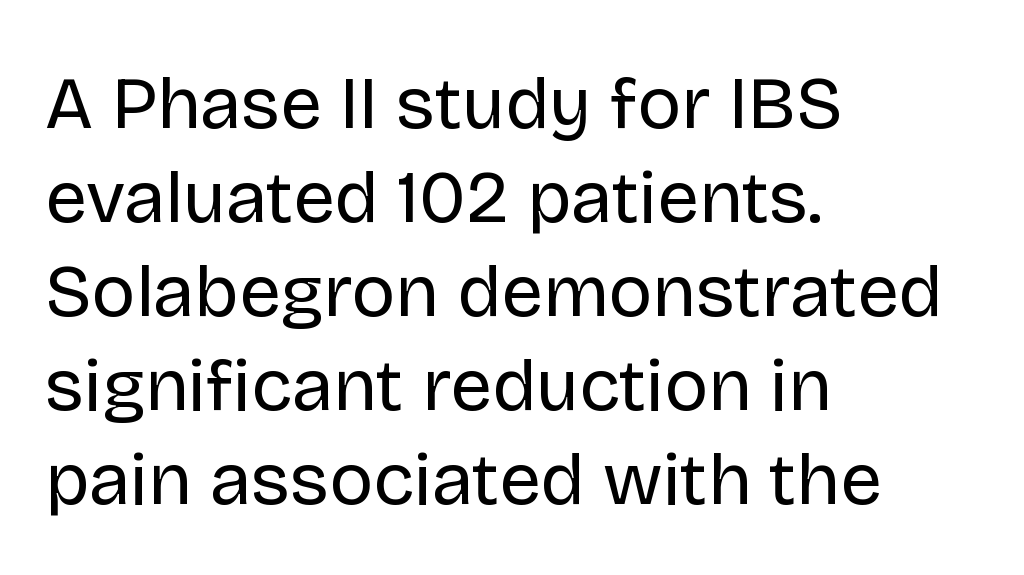
{"serif": "no", "italic": "no", "bold": "no", "weight": "regular", "width": "normal", "stroke_contrast": "low", "x_height": "large", "monospaced": "no", "underline": "no", "align": "left", "line_spacing": "normal", "line_spacing_ratio": 1.27, "letter_spacing": "normal", "letter_spacing_em": 0.0, "glyph_px": 74}
